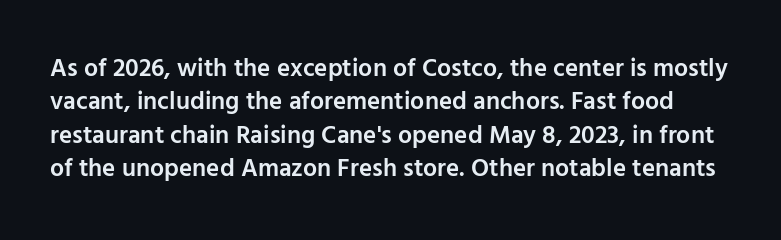
Q: Is the text bold? A: Semi-bold.
Q: Is the text italic (slanted)? A: No, it is upright.
Q: Is the text underlined? A: No.
Q: Is the spacing between letters normal or unusually wide? A: Normal.
Q: Is the spacing between lines tight, normal or loose? A: Normal.
